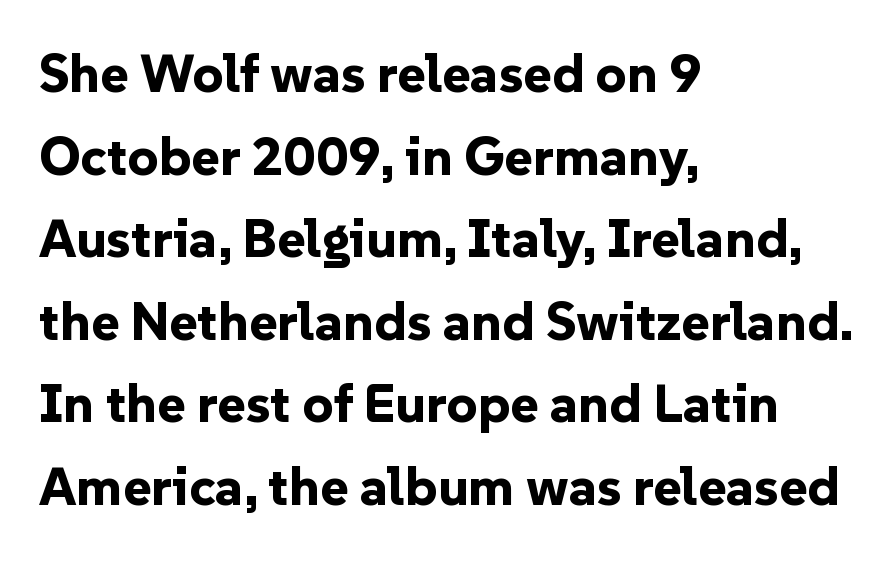
The image shows 54 px bold sans-serif type, upright; set left-aligned, normal line spacing (1.53x), normal letter spacing, not underlined; low stroke contrast and a medium x-height.
